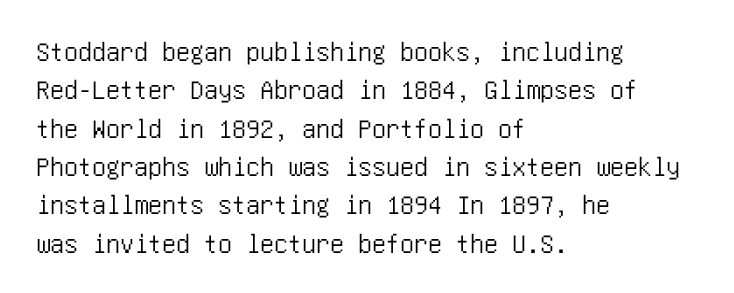
Q: Is the text italic (slanted)? A: No, it is upright.
Q: Is the typeface a serif or a sans-serif typeface? A: Sans-serif.
Q: Is the text underlined? A: No.
Q: How is the paragraph aligned? A: Left-aligned.
Q: Is the spacing between letters normal or unusually wide? A: Normal.
Q: Is the spacing between lines tight, normal or loose? A: Normal.
Q: Width (condensed, normal, or wide)? A: Condensed.
Q: Stroke contrast? A: Low.
Q: x-height? A: Large.
